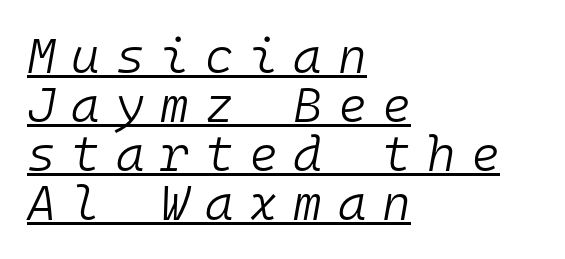
{"italic": "yes", "lean": "right", "slant_degrees": 10, "bold": "no", "weight": "light", "width": "normal", "stroke_contrast": "low", "x_height": "medium", "monospaced": "yes", "underline": "yes", "align": "left", "line_spacing": "tight", "line_spacing_ratio": 1.0, "letter_spacing": "wide", "letter_spacing_em": 0.32, "glyph_px": 49}
